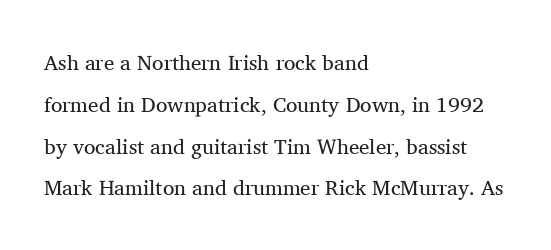
The image shows 21 px text type, upright; set left-aligned, loose line spacing (1.99x), normal letter spacing, not underlined.
